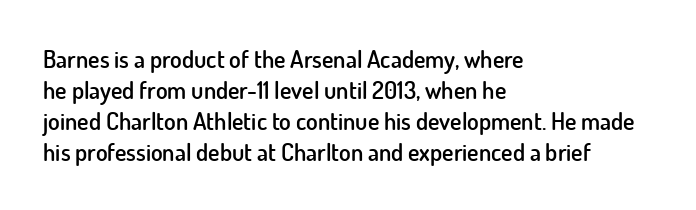
Q: Is the text bold? A: Semi-bold.
Q: Is the text italic (slanted)? A: No, it is upright.
Q: Is the text underlined? A: No.
Q: How is the paragraph aligned? A: Left-aligned.
Q: Is the spacing between letters normal or unusually wide? A: Normal.
Q: Is the spacing between lines tight, normal or loose? A: Normal.
